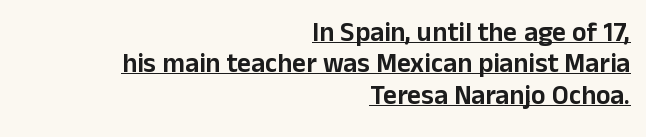
The face used here is rendered with its standard letterfit. A baseline rule has been typeset under these characters. Compared with a flush-left layout, this one pins lines to the opposite, right side. A typesetter would mark this as roman, not italic.
